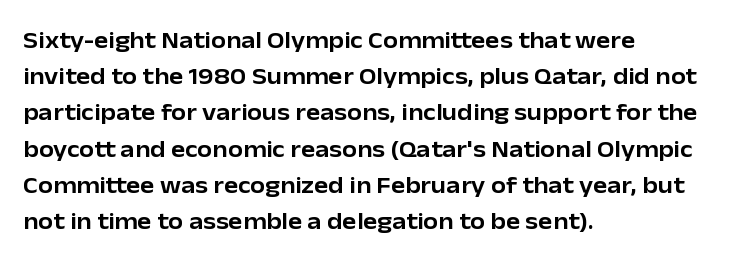
Q: Is the text italic (slanted)? A: No, it is upright.
Q: Is the text underlined? A: No.
Q: How is the paragraph aligned? A: Left-aligned.
Q: Is the spacing between letters normal or unusually wide? A: Normal.
Q: Is the spacing between lines tight, normal or loose? A: Normal.
